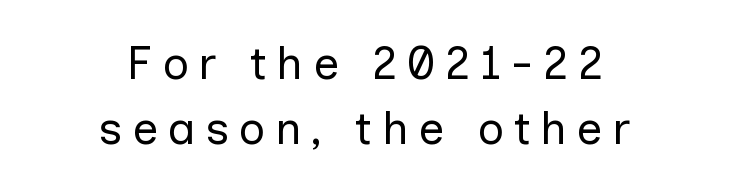
Q: Is the text bold? A: No.
Q: Is the text italic (slanted)? A: No, it is upright.
Q: Is the typeface a serif or a sans-serif typeface? A: Sans-serif.
Q: Is the text underlined? A: No.
Q: How is the paragraph aligned? A: Centered.
Q: Is the spacing between letters normal or unusually wide? A: Unusually wide.
Q: Is the spacing between lines tight, normal or loose? A: Normal.
Q: Width (condensed, normal, or wide)? A: Normal.
Q: Stroke contrast? A: Low.
Q: x-height? A: Medium.
Q: Monospaced? A: No.
